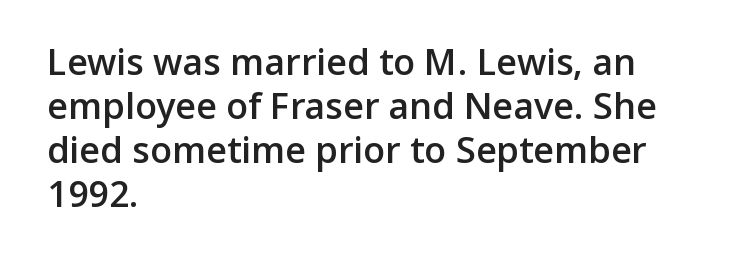
How are the letters spaced? Ordinarily, with no added tracking. The rendering shows plain stroke endings on the letterforms — a sans-serif design. Bare-footed words on every line. This is roman type, the default non-slanted kind.
